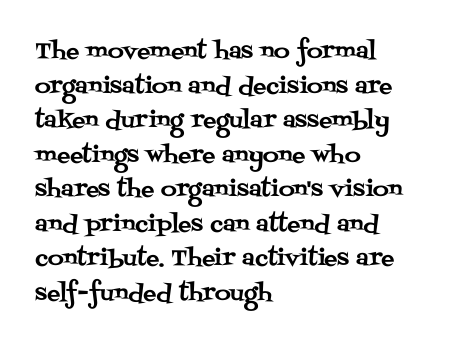
Q: Is the text italic (slanted)? A: No, it is upright.
Q: Is the text underlined? A: No.
Q: How is the paragraph aligned? A: Left-aligned.
Q: Is the spacing between letters normal or unusually wide? A: Normal.
Q: Is the spacing between lines tight, normal or loose? A: Normal.
